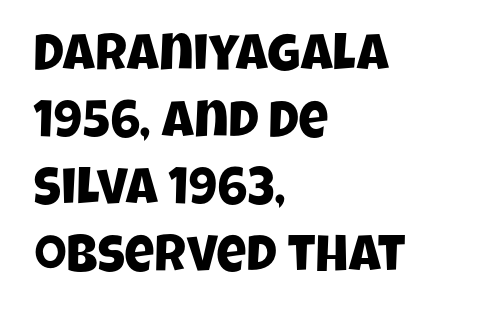
The image shows 52 px condensed sans-serif type; set left-aligned, normal line spacing (1.29x), normal letter spacing, not underlined; low stroke contrast and a large x-height.
